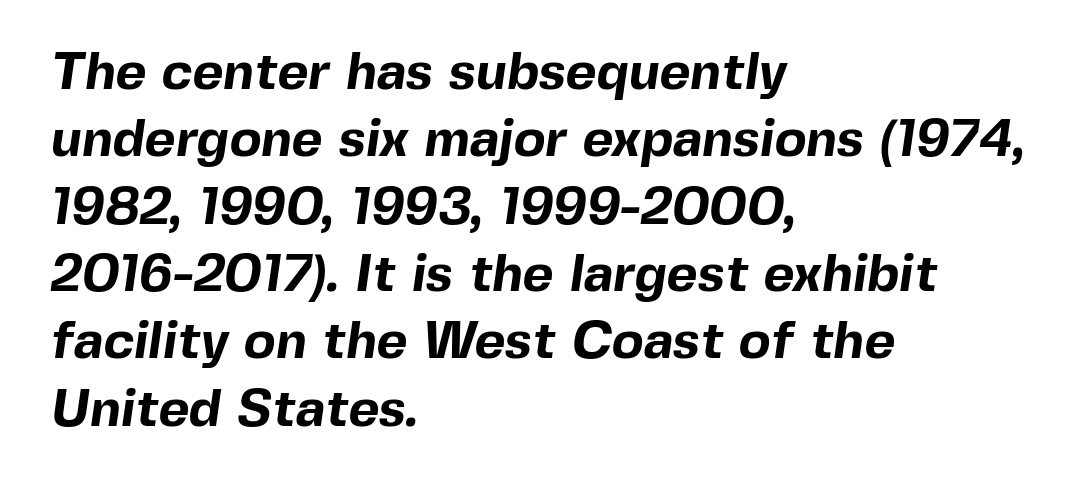
The image shows 53 px bold sans-serif type; set left-aligned, normal line spacing (1.27x), normal letter spacing, not underlined; a medium x-height.
